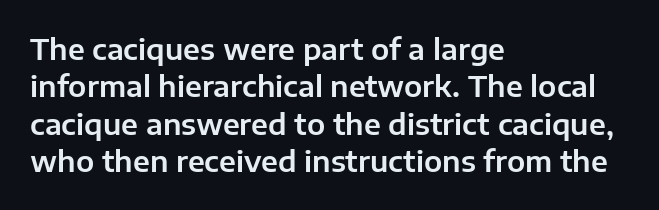
The image shows 29 px sans-serif type, upright; set left-aligned, normal line spacing (1.29x), normal letter spacing, not underlined; low stroke contrast and a medium x-height.
